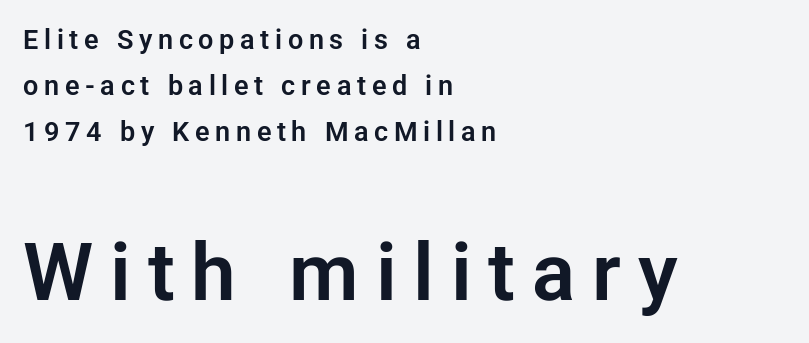
Q: Is the text italic (slanted)? A: No, it is upright.
Q: Is the typeface a serif or a sans-serif typeface? A: Sans-serif.
Q: Is the text underlined? A: No.
Q: How is the paragraph aligned? A: Left-aligned.
Q: Is the spacing between letters normal or unusually wide? A: Unusually wide.
Q: Is the spacing between lines tight, normal or loose? A: Normal.
Q: Which block of text is set in a larger size, the first (top) or the second (bottom)? A: The second (bottom) one.
Q: Width (condensed, normal, or wide)? A: Normal.
Q: Stroke contrast? A: Low.
Q: x-height? A: Medium.
Q: Monospaced? A: No.
